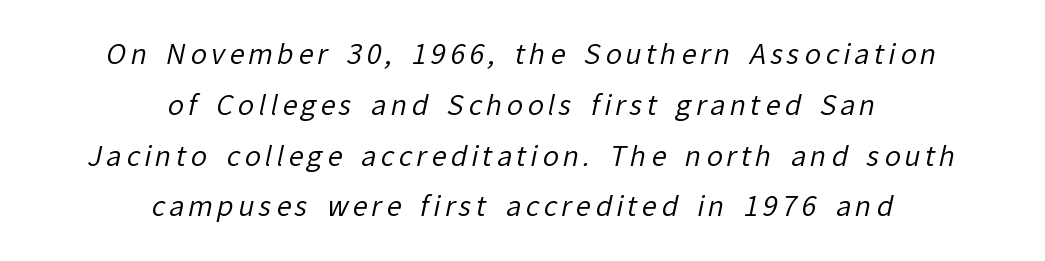
{"bold": "no", "underline": "no", "align": "center", "line_spacing_ratio": 1.88, "glyph_px": 27}
